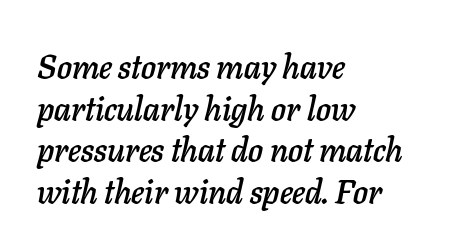
Q: Is the text italic (slanted)? A: Yes, it leans right by about 11 degrees.
Q: Is the text underlined? A: No.
Q: How is the paragraph aligned? A: Left-aligned.
Q: Is the spacing between letters normal or unusually wide? A: Normal.
Q: Is the spacing between lines tight, normal or loose? A: Normal.
Q: Width (condensed, normal, or wide)? A: Normal.
Q: Stroke contrast? A: Low.
Q: x-height? A: Medium.
Q: Monospaced? A: No.
